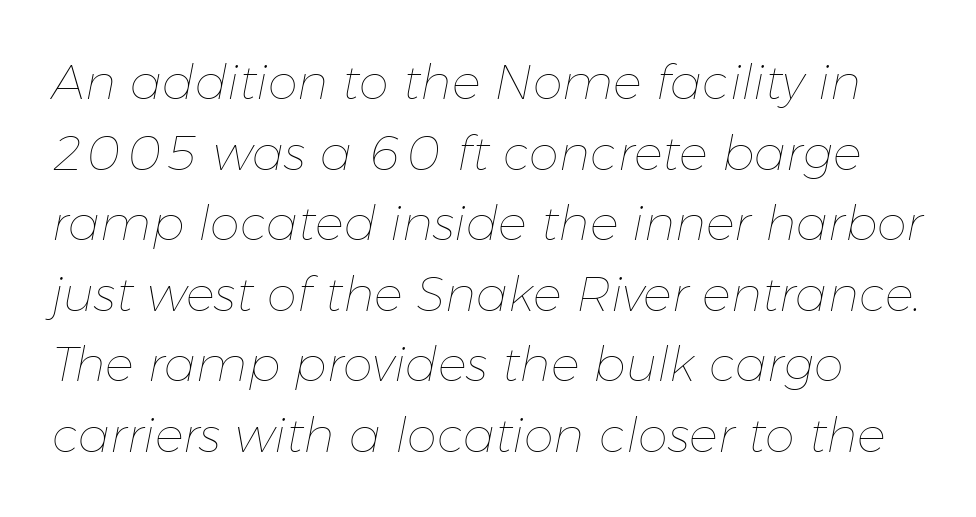
If you measured baseline to baseline, you'd find a middling distance. Spacing verdict: proportional, widths tailored to each character. Words float on clear page, feet unadorned. Tall strokes in this sample are angled rather than plumb. Is this a heavy cut? Hardly; it is regular or lighter. Tracking here is standard; glyphs follow each other at the usual distance.
